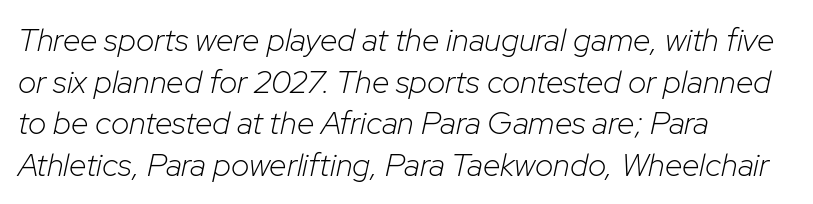
Q: Is the text bold? A: No.
Q: Is the text italic (slanted)? A: Yes, it leans right by about 12 degrees.
Q: Is the text underlined? A: No.
Q: How is the paragraph aligned? A: Left-aligned.
Q: Is the spacing between letters normal or unusually wide? A: Normal.
Q: Is the spacing between lines tight, normal or loose? A: Normal.
Q: Width (condensed, normal, or wide)? A: Normal.
Q: Stroke contrast? A: Low.
Q: x-height? A: Medium.
Q: Monospaced? A: No.
